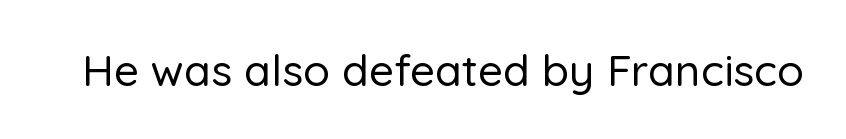
This rendering employs a face without finishing strokes, i.e., a sans-serif. The passage shown is typed in a proportional face where columns would drift. The gaps between neighbouring characters are ordinary and unremarkable. Do the letters lean? They stand straight. This rendering features lettering with no underline.
